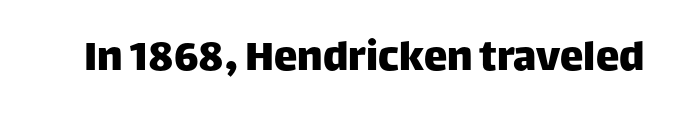
The specimen omits any rule beneath the text block's lines. The letters advance in unequal steps, a hallmark of proportional type. Look at the bottom of the vertical strokes: they stop flat, with no serifs. The passage shown has conventional tracking throughout.
